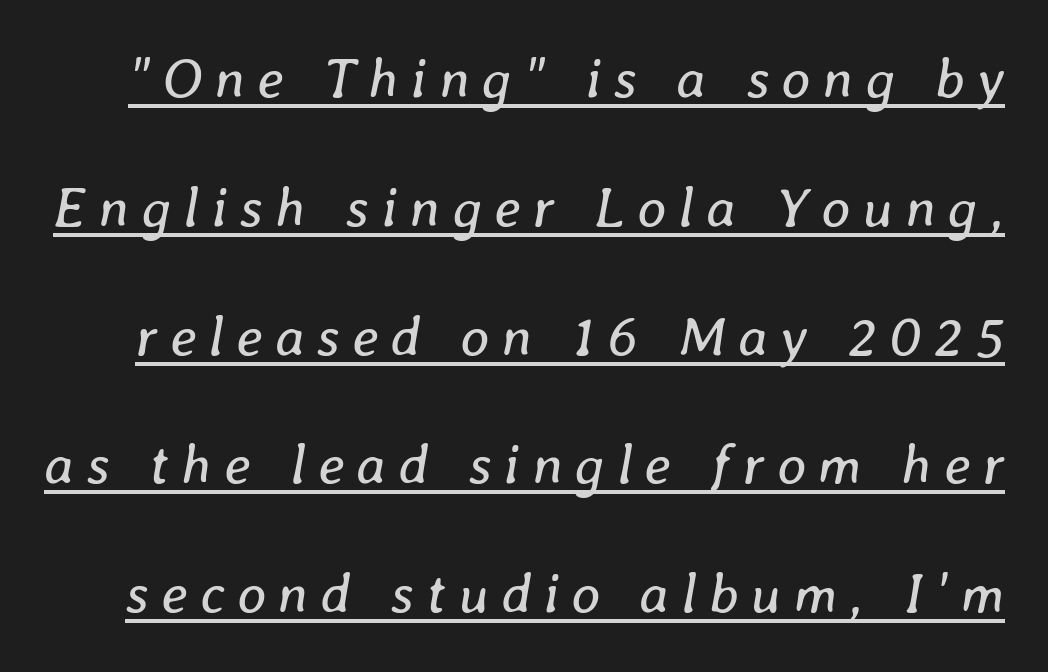
The image shows 56 px regular-weight type, italic (leaning right); set loose line spacing (2.3x), unusually wide letter spacing (+0.22 em), underlined; low stroke contrast and a medium x-height.
